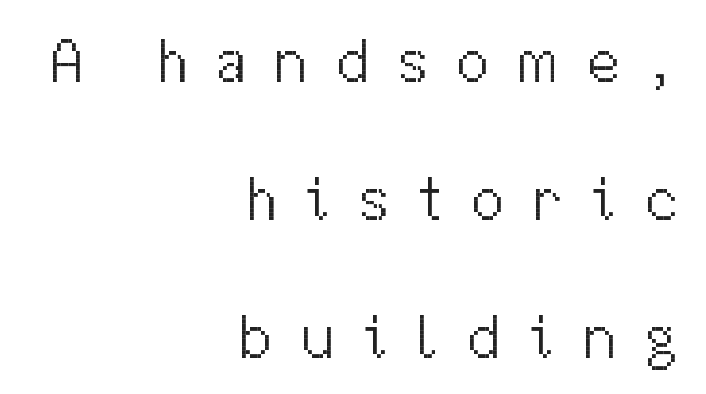
Observe the wide spacing: letters keep a clear distance from each other. The cut favours lightness, reaching ordinary text weight at its darkest. Varying glyph widths throughout — classic text-font behaviour. The space directly below the letters is spotless.
